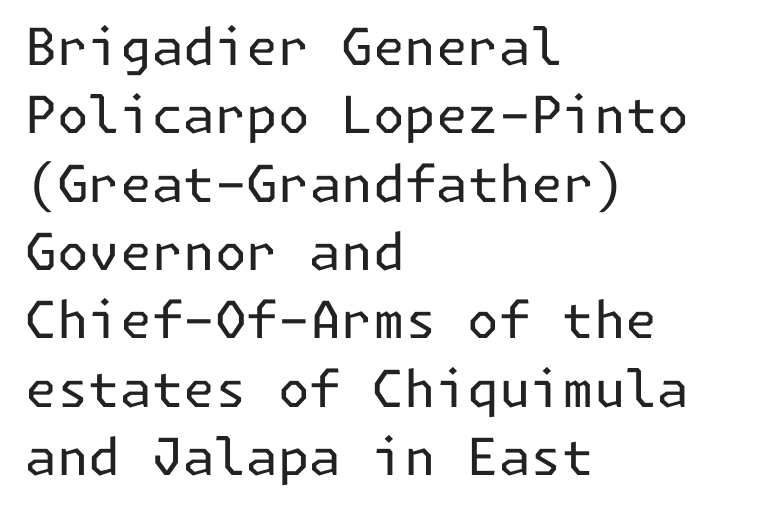
Q: Is the text bold? A: No.
Q: Is the text italic (slanted)? A: No, it is upright.
Q: Is the typeface a serif or a sans-serif typeface? A: Sans-serif.
Q: Is the text underlined? A: No.
Q: How is the paragraph aligned? A: Left-aligned.
Q: Is the spacing between letters normal or unusually wide? A: Normal.
Q: Is the spacing between lines tight, normal or loose? A: Normal.
Q: Width (condensed, normal, or wide)? A: Normal.
Q: Stroke contrast? A: Low.
Q: x-height? A: Medium.
